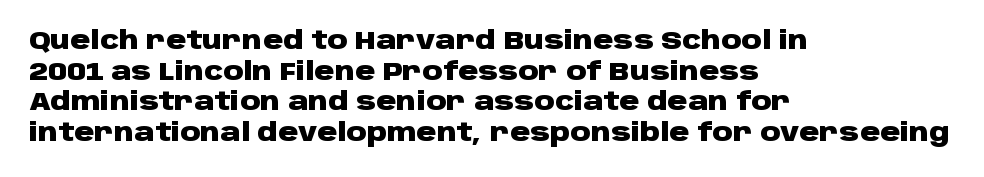
{"italic": "no", "bold": "yes", "underline": "no", "align": "left", "line_spacing_ratio": 1.23, "letter_spacing": "normal", "letter_spacing_em": 0.0, "glyph_px": 25}
